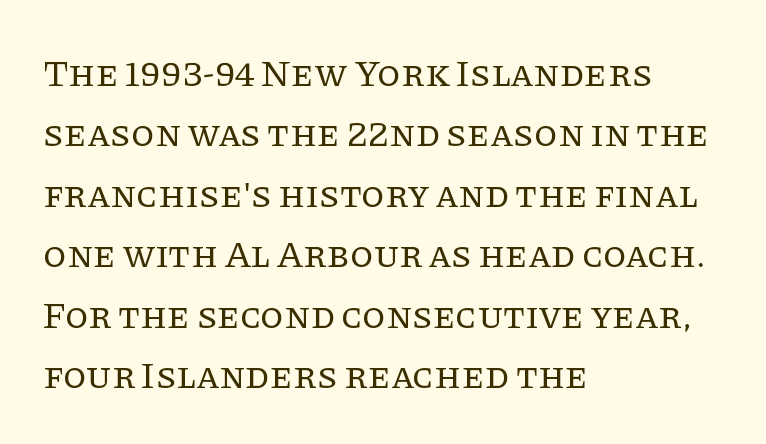
The image shows 38 px regular-weight serif type, upright; set left-aligned, normal line spacing (1.59x), normal letter spacing, not underlined; low stroke contrast and a large x-height.
